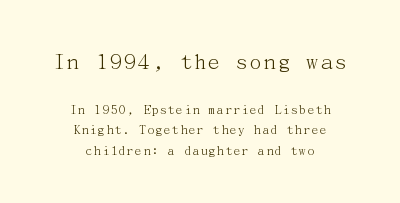
Normally led — the rows are evenly, conventionally spaced. Typeset on center — no edge is straight. Upright lettering throughout. Beneath every word, the page is bare. The typesetting does not lean heavy: it is not bold. The tracking reads as untouched default to a designer's eye.
